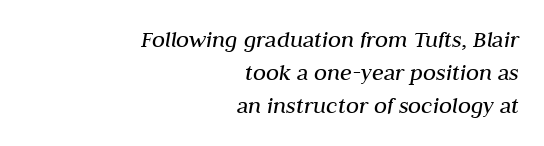
Q: Is the text bold? A: No.
Q: Is the text italic (slanted)? A: Yes, it leans right by about 10 degrees.
Q: Is the text underlined? A: No.
Q: How is the paragraph aligned? A: Right-aligned.
Q: Is the spacing between letters normal or unusually wide? A: Normal.
Q: Is the spacing between lines tight, normal or loose? A: Normal.
